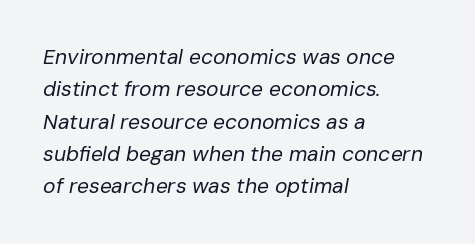
Posture: slanted. The cut favours lightness, reaching ordinary text weight at its darkest. Each word holds together tightly as a unit, with standard inter-letter gaps. The passage shown is not underscored anywhere. Line starts are locked; line ends wander.
